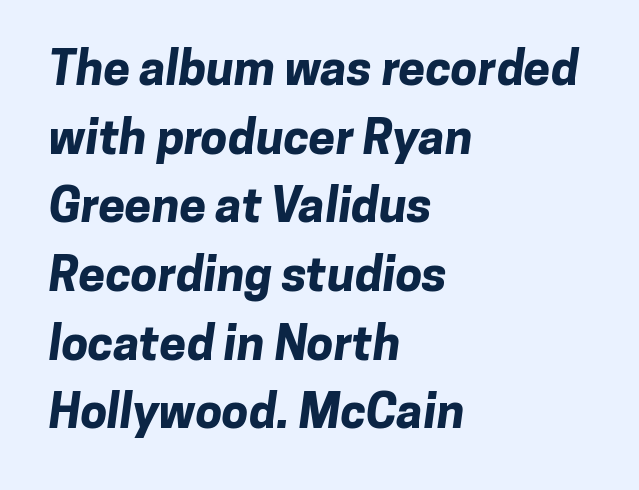
{"serif": "no", "bold": "yes", "weight": "bold", "width": "normal", "stroke_contrast": "low", "x_height": "medium", "monospaced": "no", "underline": "no", "align": "left", "line_spacing": "normal", "line_spacing_ratio": 1.43, "letter_spacing": "normal", "letter_spacing_em": 0.0, "glyph_px": 48}
